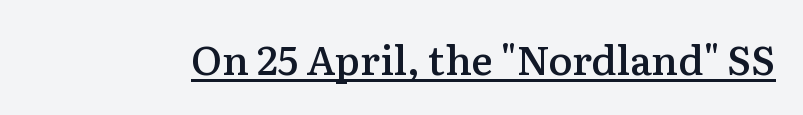
A typesetter would call this proportional, since set widths differ per character. The face used here is a semibold: visibly heavier than regular, lighter than bold. Does the type have serifs? Yes, each stem ends in a small foot. The letters stand upright; this is a roman face. Nothing unusual about the tracking: characters are spaced as the font intends.
